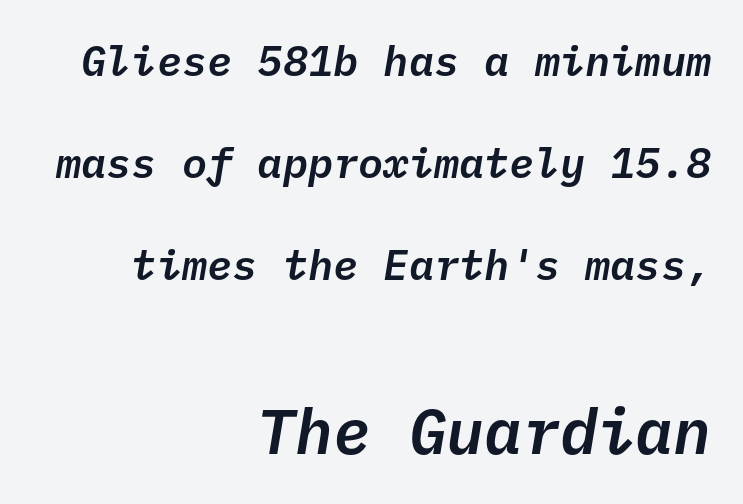
Underlining? Definitely not there. Every row of glyphs terminates at an identical x-position on the right. Short note: letters normally spaced. The rendering applies a slant to the glyphs.
